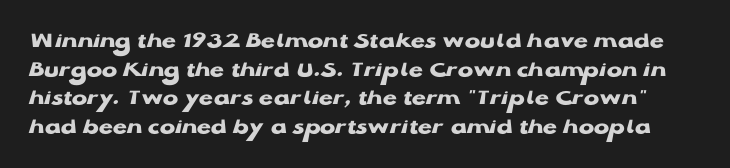
{"italic": "no", "bold": "yes", "underline": "no", "line_spacing_ratio": 1.24, "letter_spacing": "normal", "letter_spacing_em": 0.0, "glyph_px": 23}
